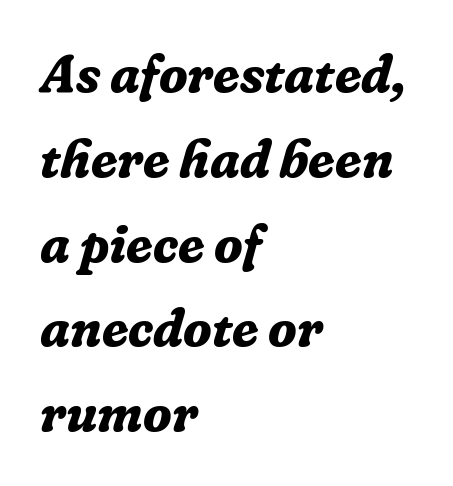
Summary of vertical rhythm: regular, with standard interline spacing. Only glyphs here, with clear space below each row. What kind of face is this? One with serifs. I'd describe the lettering as bold — thick and assertive. A student would call this left alignment; a typographer would say flush left, rag right. The rendering uses natural spacing where letterforms have individual widths.
